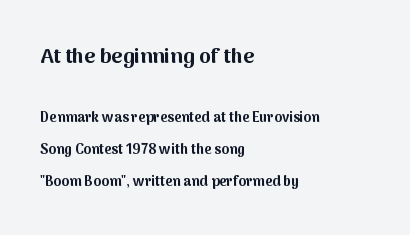
{"italic": "no", "bold": "yes", "underline": "no", "align": "left", "line_spacing": "loose", "line_spacing_ratio": 2.32, "letter_spacing": "normal", "letter_spacing_em": 0.0, "larger_block": "first", "size_ratio": 1.5, "glyph_px": 21}
